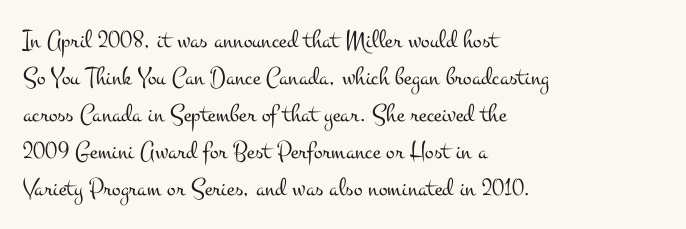
Q: Is the text bold? A: No.
Q: Is the text italic (slanted)? A: Yes.
Q: Is the text underlined? A: No.
Q: How is the paragraph aligned? A: Left-aligned.
Q: Is the spacing between letters normal or unusually wide? A: Normal.
Q: Is the spacing between lines tight, normal or loose? A: Normal.
